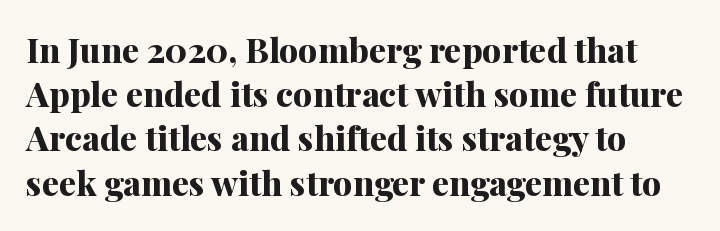
Q: Is the text bold? A: Yes.
Q: Is the text italic (slanted)? A: No, it is upright.
Q: Is the typeface a serif or a sans-serif typeface? A: Serif.
Q: Is the text underlined? A: No.
Q: How is the paragraph aligned? A: Left-aligned.
Q: Is the spacing between letters normal or unusually wide? A: Normal.
Q: Is the spacing between lines tight, normal or loose? A: Normal.
Q: Width (condensed, normal, or wide)? A: Normal.
Q: Stroke contrast? A: Medium.
Q: x-height? A: Medium.
Q: Monospaced? A: No.
